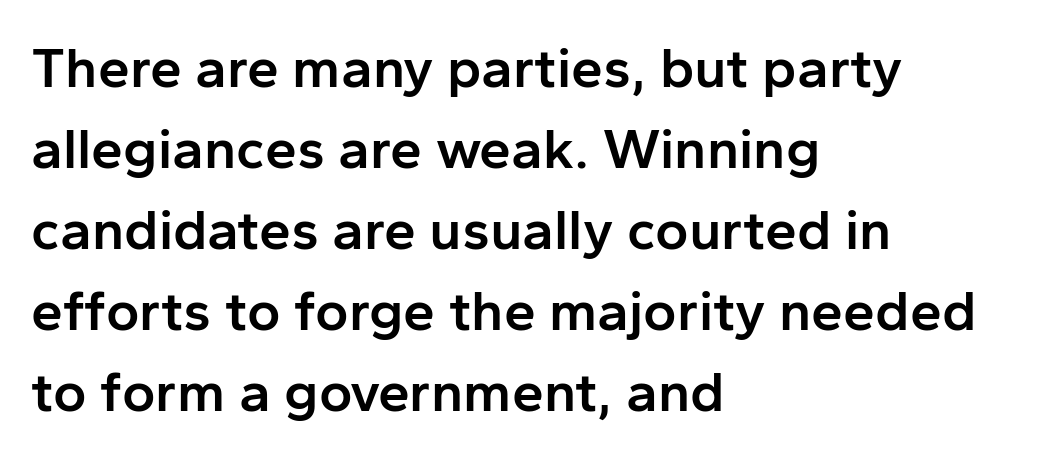
These lines keep a tight, regular rhythm from letter to letter. These lines are rendered in a variable-pitch font. The lettering holds an erect, upright posture throughout. The baseline area is clear. This rendering employs a face without finishing strokes, i.e., a sans-serif.
